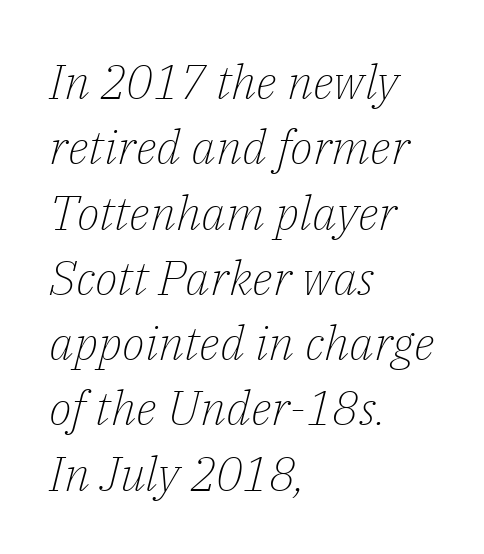
{"serif": "yes", "italic": "yes", "lean": "right", "slant_degrees": 14, "bold": "no", "weight": "light", "width": "normal", "stroke_contrast": "low", "x_height": "medium", "monospaced": "no", "underline": "no", "align": "left", "line_spacing": "normal", "line_spacing_ratio": 1.36, "letter_spacing": "normal", "letter_spacing_em": 0.0, "glyph_px": 48}
